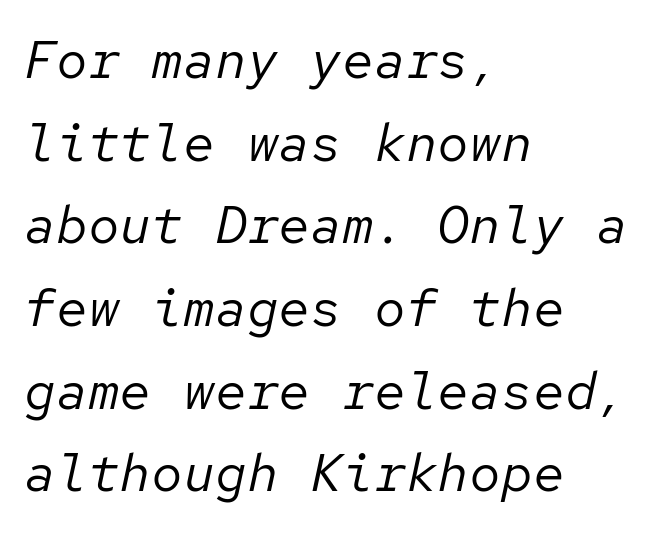
Q: Is the text bold? A: No.
Q: Is the text italic (slanted)? A: Yes, it leans right by about 12 degrees.
Q: Is the text underlined? A: No.
Q: How is the paragraph aligned? A: Left-aligned.
Q: Is the spacing between letters normal or unusually wide? A: Normal.
Q: Is the spacing between lines tight, normal or loose? A: Normal.
Q: Width (condensed, normal, or wide)? A: Normal.
Q: Stroke contrast? A: Low.
Q: x-height? A: Medium.
Q: Monospaced? A: Yes.
